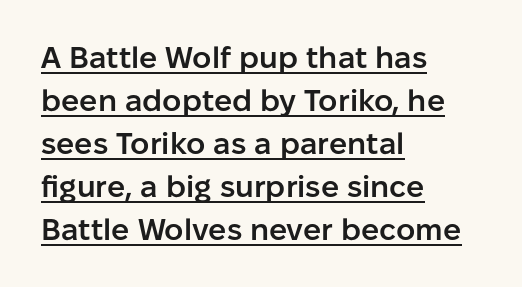
The image shows 30 px semibold sans-serif type, upright; set left-aligned, normal line spacing (1.43x), normal letter spacing, underlined; low stroke contrast and a medium x-height.
